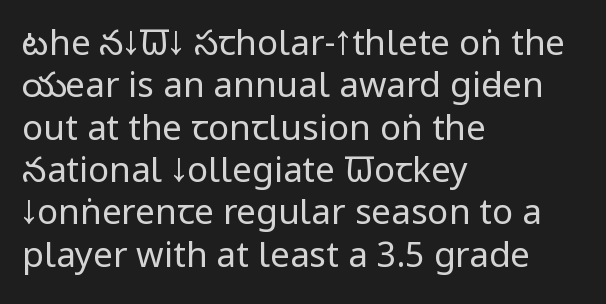
Observe the absence of serifs on each vertical stroke in this sample. Plain, unruled lines of type. The letterforms sit shoulder to shoulder at normal distance. Rendered with straight, roman letterforms. Which margin do the lines hug? The left one — the right edge is uneven.
